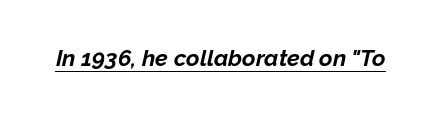
Q: Is the text bold? A: Yes.
Q: Is the text italic (slanted)? A: Yes, it leans right by about 12 degrees.
Q: Is the text underlined? A: Yes.
Q: Is the spacing between letters normal or unusually wide? A: Normal.
